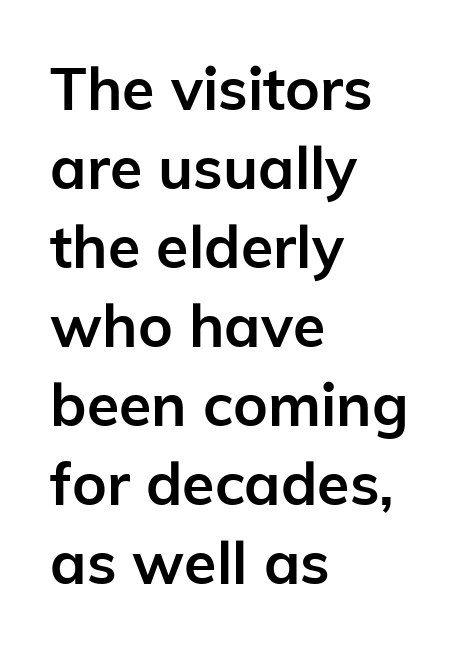
The image shows 59 px semibold sans-serif type, upright; set left-aligned, normal line spacing (1.34x), normal letter spacing, not underlined; low stroke contrast and a medium x-height.
